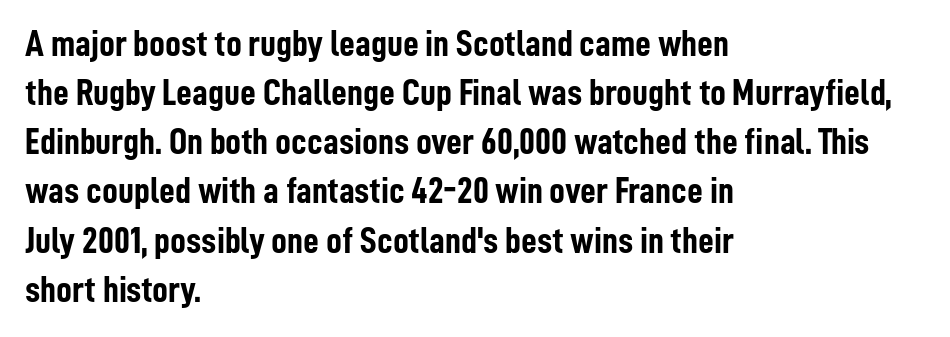
Regarding leading, the lines here are spaced in the standard way. Short and long lines alike share a common starting point at left. Characters remain perfectly vertical along every line. Between one letter and the next there's only the usual sliver of space.
